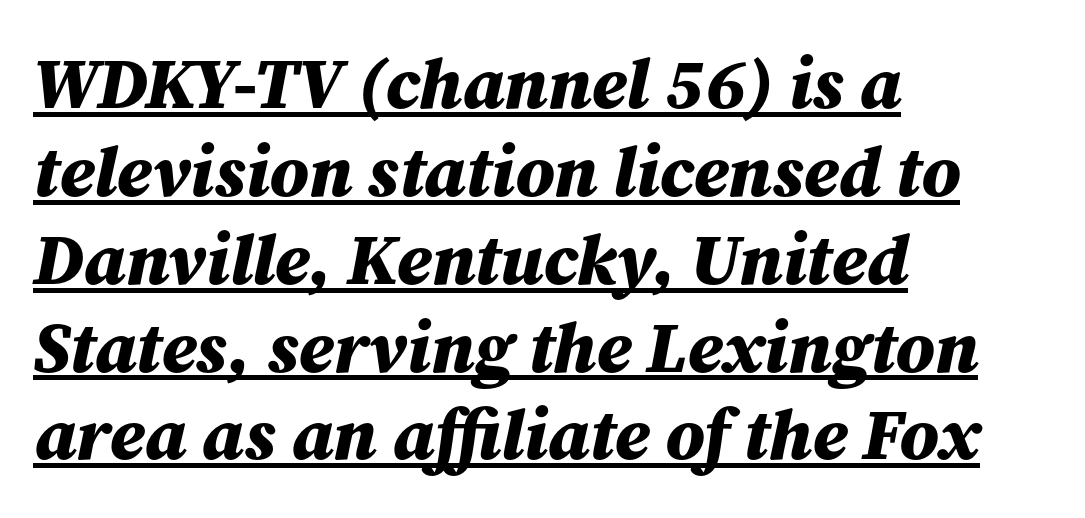
{"italic": "yes", "lean": "right", "slant_degrees": 12, "bold": "yes", "weight": "bold", "width": "normal", "stroke_contrast": "medium", "x_height": "medium", "monospaced": "no", "underline": "yes", "align": "left", "line_spacing_ratio": 1.22, "letter_spacing": "normal", "letter_spacing_em": 0.0, "glyph_px": 72}
